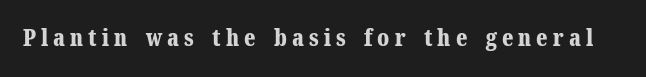
Q: Is the text bold? A: Yes.
Q: Is the text italic (slanted)? A: No, it is upright.
Q: Is the text underlined? A: No.
Q: Is the spacing between letters normal or unusually wide? A: Unusually wide.
